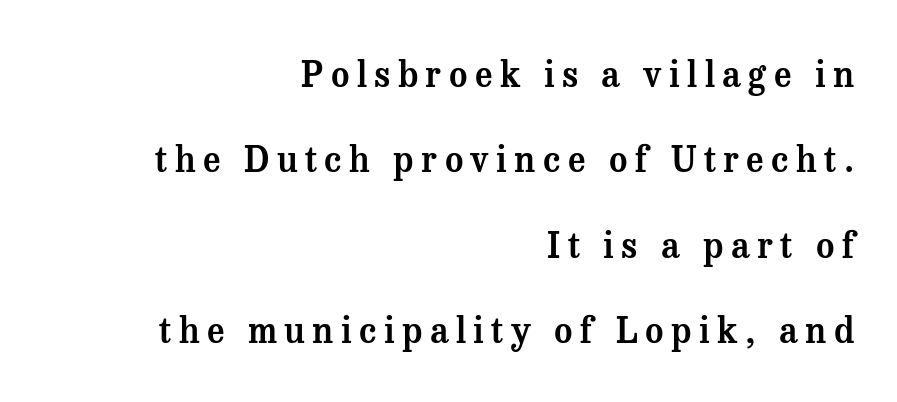
Q: Is the text italic (slanted)? A: No, it is upright.
Q: Is the typeface a serif or a sans-serif typeface? A: Serif.
Q: Is the text underlined? A: No.
Q: How is the paragraph aligned? A: Right-aligned.
Q: Is the spacing between letters normal or unusually wide? A: Unusually wide.
Q: Is the spacing between lines tight, normal or loose? A: Loose.
Q: Width (condensed, normal, or wide)? A: Normal.
Q: Stroke contrast? A: Medium.
Q: x-height? A: Medium.
Q: Monospaced? A: No.
